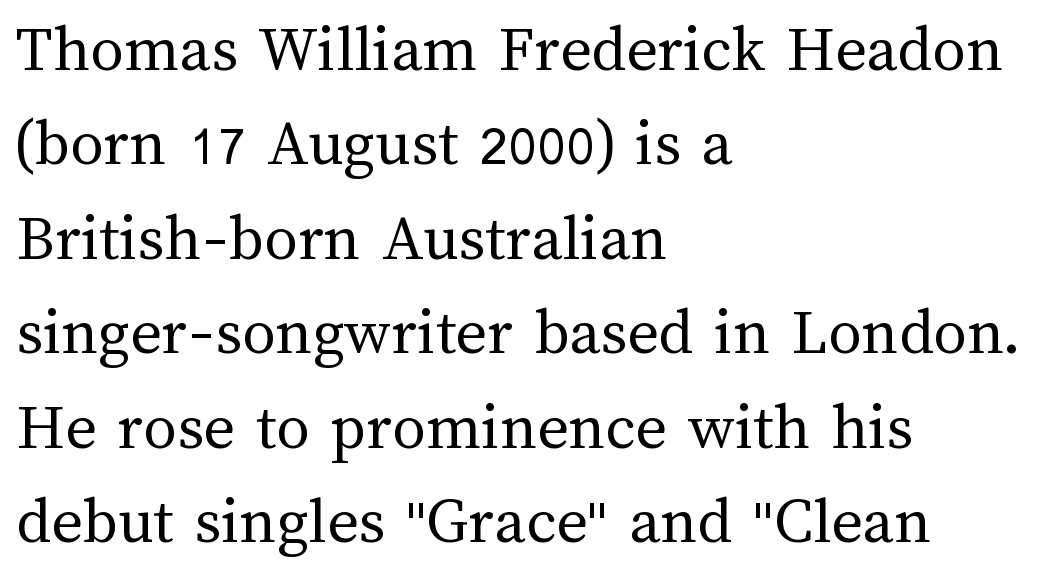
Q: Is the text bold? A: No.
Q: Is the text italic (slanted)? A: No, it is upright.
Q: Is the text underlined? A: No.
Q: How is the paragraph aligned? A: Left-aligned.
Q: Is the spacing between letters normal or unusually wide? A: Normal.
Q: Is the spacing between lines tight, normal or loose? A: Normal.
Q: Width (condensed, normal, or wide)? A: Normal.
Q: Stroke contrast? A: Medium.
Q: x-height? A: Medium.
Q: Monospaced? A: No.
